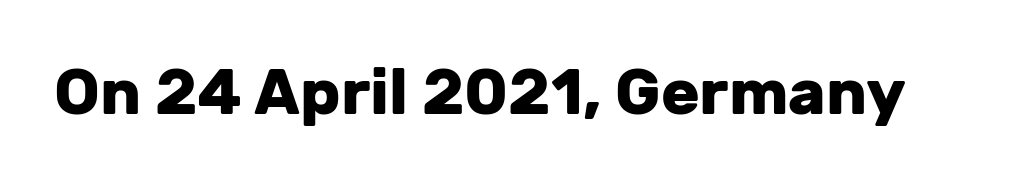
The image shows 64 px heavy sans-serif type, upright; set normal letter spacing, not underlined; low stroke contrast and a medium x-height.
